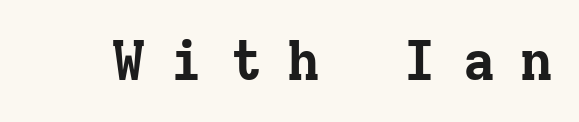
{"serif": "yes", "italic": "no", "bold": "yes", "weight": "bold", "width": "normal", "stroke_contrast": "low", "x_height": "medium", "monospaced": "yes", "underline": "no", "letter_spacing": "wide", "letter_spacing_em": 0.46, "glyph_px": 55}
